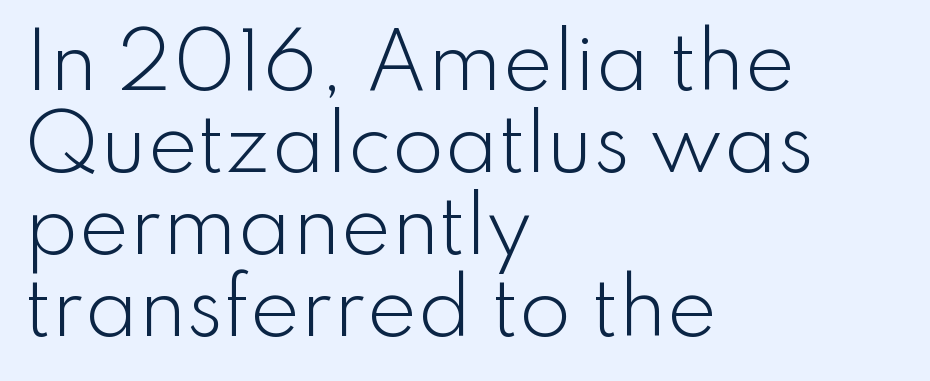
Do the letters lean? They stand straight. A typesetter would call this zero additional tracking. The paragraph shown leans on its left margin. Is this a sans? Yes — the strokes have no serifs. The strokes carry an ordinary text weight at most.
